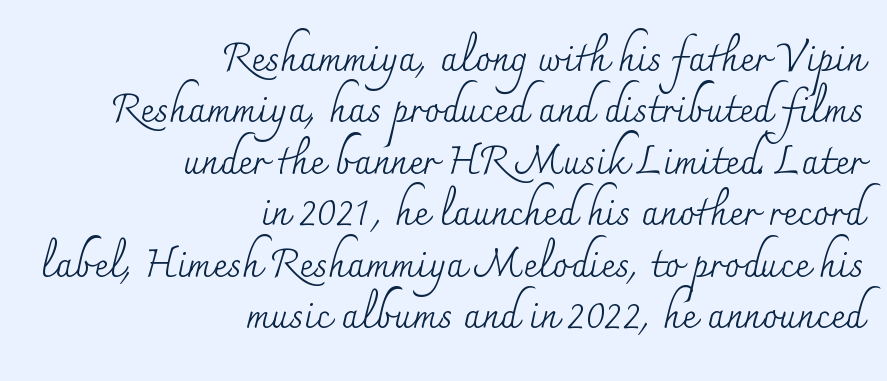
Q: Is the text bold? A: No.
Q: Is the text italic (slanted)? A: Yes.
Q: Is the typeface a serif or a sans-serif typeface? A: Serif.
Q: Is the text underlined? A: No.
Q: How is the paragraph aligned? A: Right-aligned.
Q: Is the spacing between letters normal or unusually wide? A: Normal.
Q: Is the spacing between lines tight, normal or loose? A: Normal.
Q: Width (condensed, normal, or wide)? A: Normal.
Q: Stroke contrast? A: Medium.
Q: x-height? A: Small.
Q: Monospaced? A: No.
